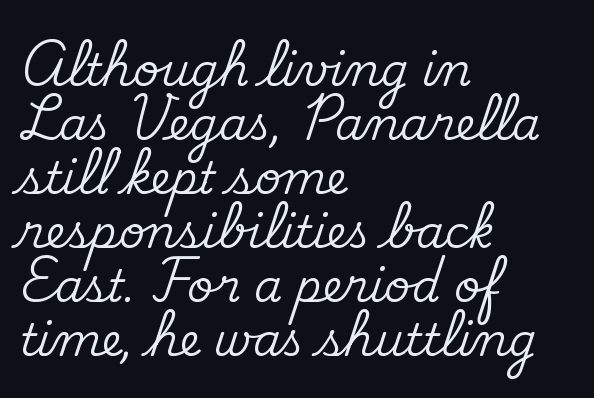
Does the copy run flush right? No — it runs flush left. Default kerning and tracking; the words read as compact shapes.
